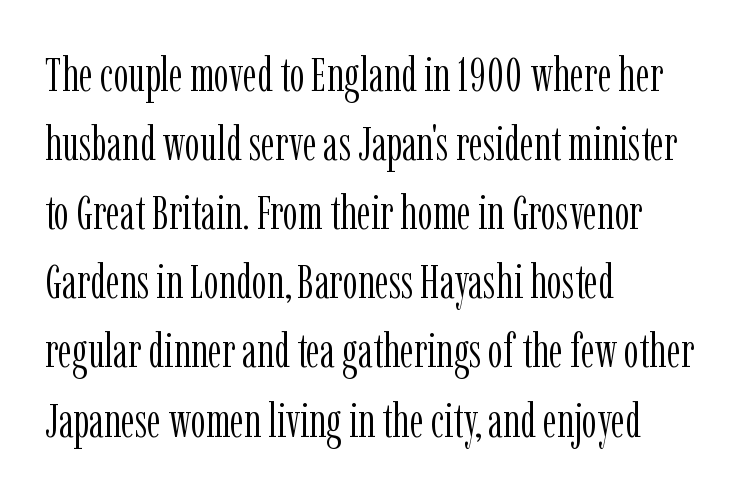
{"serif": "yes", "italic": "no", "bold": "no", "weight": "light", "width": "condensed", "stroke_contrast": "low", "x_height": "medium", "monospaced": "no", "underline": "no", "align": "left", "line_spacing": "normal", "line_spacing_ratio": 1.44, "letter_spacing": "normal", "letter_spacing_em": 0.0, "glyph_px": 48}
